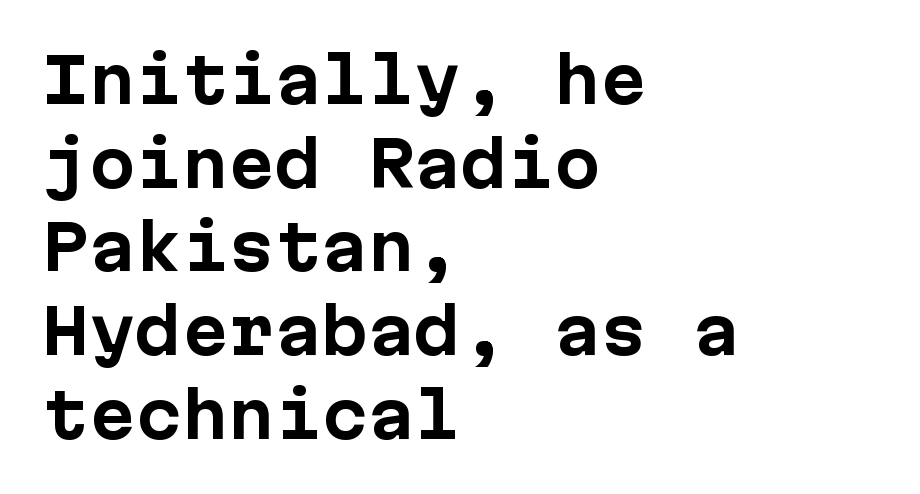
{"serif": "no", "italic": "no", "bold": "yes", "weight": "bold", "width": "normal", "stroke_contrast": "low", "x_height": "medium", "underline": "no", "align": "left", "line_spacing": "normal", "line_spacing_ratio": 1.35, "letter_spacing": "normal", "letter_spacing_em": 0.0, "glyph_px": 62}
